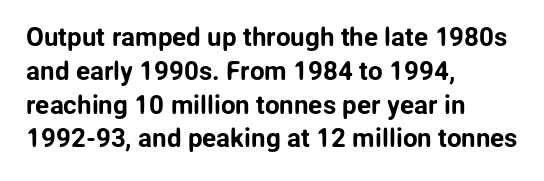
Q: Is the text italic (slanted)? A: No, it is upright.
Q: Is the text underlined? A: No.
Q: How is the paragraph aligned? A: Left-aligned.
Q: Is the spacing between letters normal or unusually wide? A: Normal.
Q: Is the spacing between lines tight, normal or loose? A: Normal.
